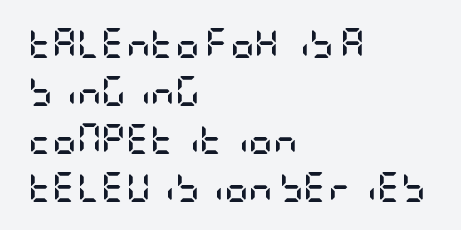
The image shows 30 px semibold, condensed sans-serif type, upright; set left-aligned, normal line spacing (1.6x), normal letter spacing, not underlined; low stroke contrast and a large x-height.
